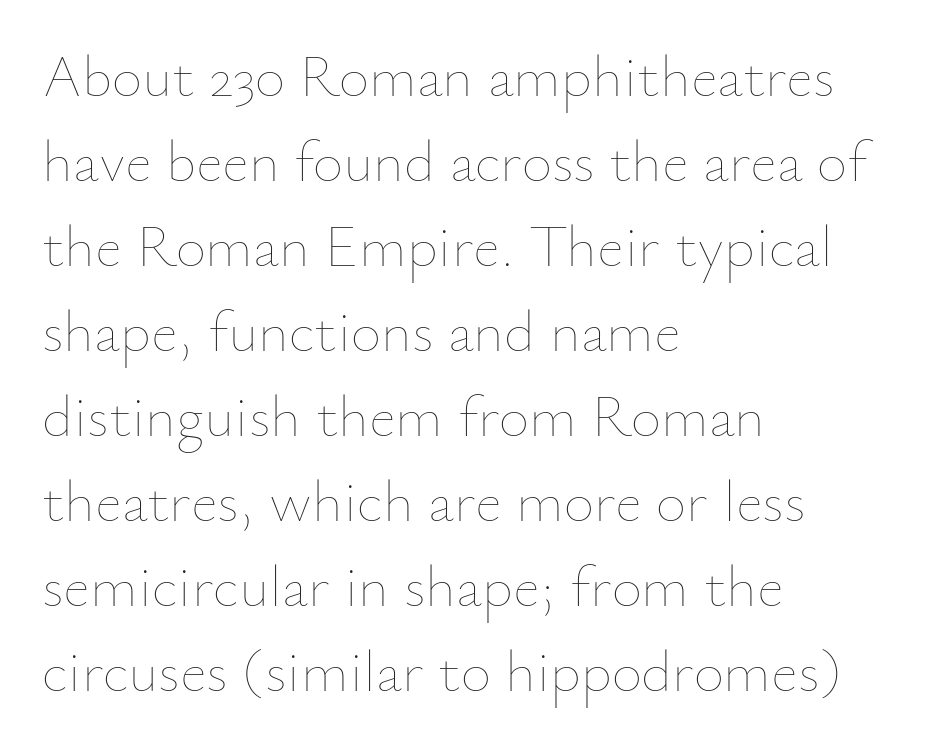
A typesetter would mark this as roman, not italic. No heavy texture on the line: the type isn't bold. The space beneath each line is pristine and unruled. Notice how the passage keeps a crisp vertical edge on the left only. This block has exactly the height ordinary leading produces.
